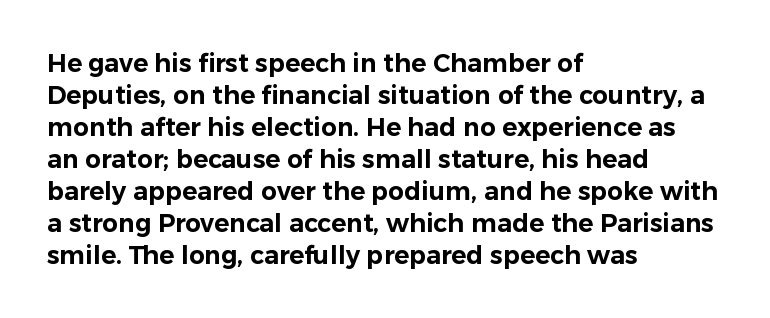
Summary of vertical rhythm: regular, with standard interline spacing. The string is rendered with underlining switched off. This rendering uses left alignment, leaving the right contour irregular. The lettering stays uniformly vertical, giving the passage a roman look. The horizontal fit of the characters is conventional and even.
